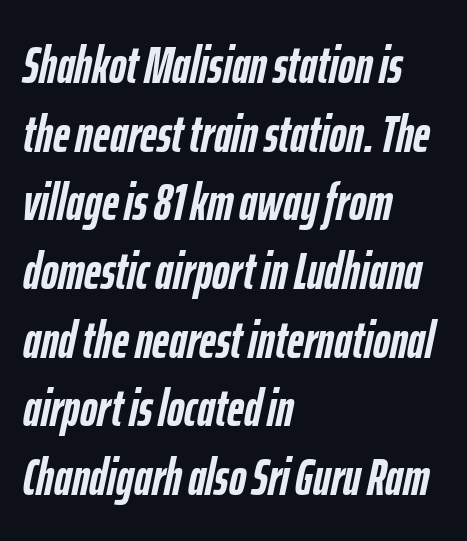
Q: Is the text bold? A: Yes.
Q: Is the text italic (slanted)? A: Yes, it leans right by about 12 degrees.
Q: Is the text underlined? A: No.
Q: How is the paragraph aligned? A: Left-aligned.
Q: Is the spacing between letters normal or unusually wide? A: Normal.
Q: Is the spacing between lines tight, normal or loose? A: Normal.
Q: Width (condensed, normal, or wide)? A: Condensed.
Q: Stroke contrast? A: Low.
Q: x-height? A: Medium.
Q: Monospaced? A: No.
